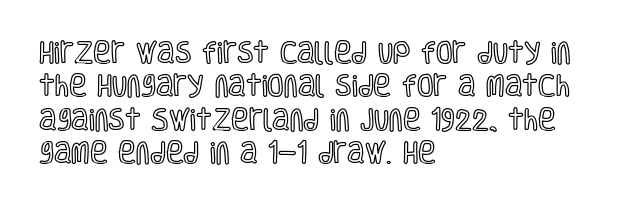
Style check: upright. Bare-footed words on every line. The passage shown has conventional tracking throughout. If you measured baseline to baseline, you'd find a middling distance. A student would call this left alignment; a typographer would say flush left, rag right.
